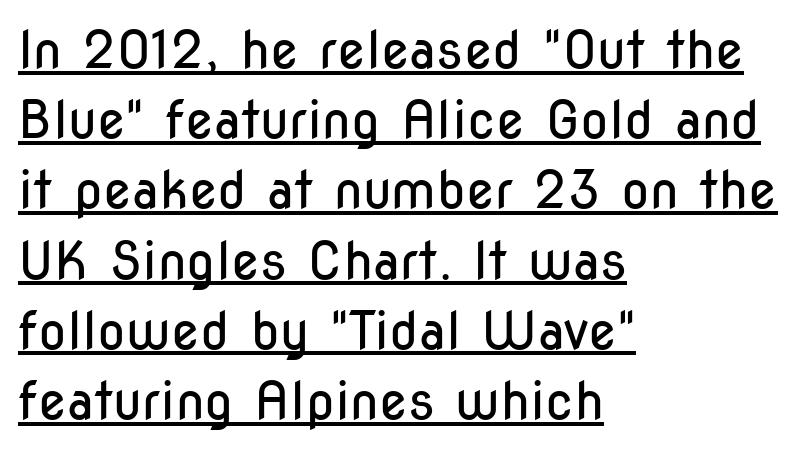
The image shows 52 px regular-weight, condensed sans-serif type, upright; set left-aligned, normal line spacing (1.35x), normal letter spacing, underlined; low stroke contrast and a medium x-height.
